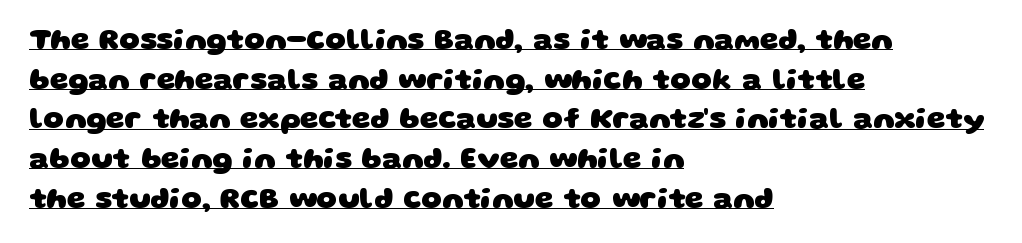
The image shows 29 px heavy, wide sans-serif type; set left-aligned, normal line spacing (1.37x), normal letter spacing, underlined; low stroke contrast and a large x-height.
